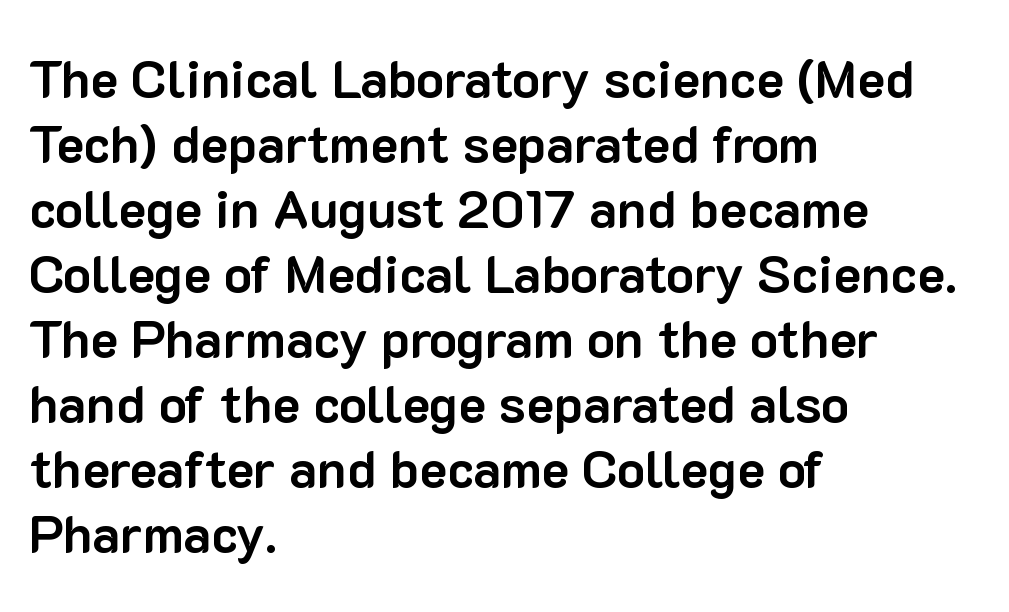
The image shows 52 px bold sans-serif type, upright; set left-aligned, normal line spacing (1.25x), normal letter spacing, not underlined; low stroke contrast and a medium x-height.
